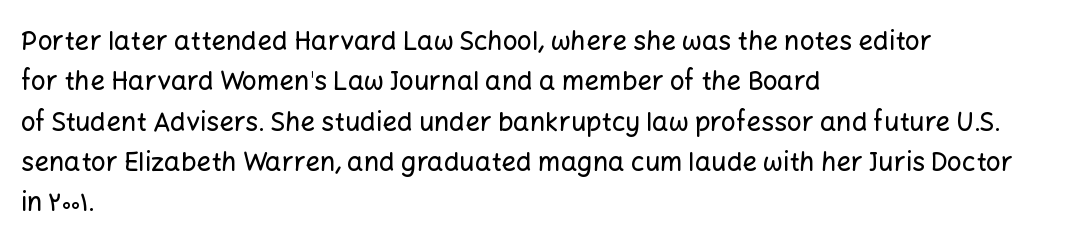
The image shows 26 px text type, upright; set left-aligned, normal line spacing (1.55x), normal letter spacing, not underlined.
